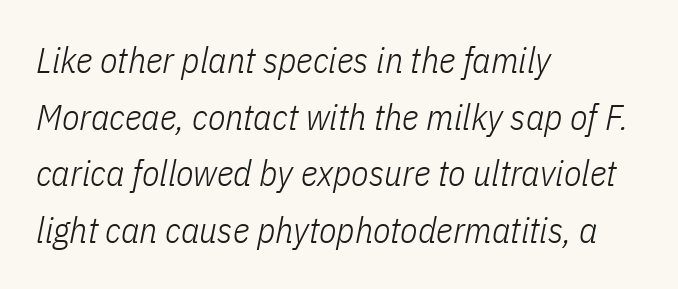
Q: Is the text bold? A: No.
Q: Is the text italic (slanted)? A: Yes, it leans right by about 11 degrees.
Q: Is the text underlined? A: No.
Q: How is the paragraph aligned? A: Left-aligned.
Q: Is the spacing between letters normal or unusually wide? A: Normal.
Q: Is the spacing between lines tight, normal or loose? A: Normal.
Q: Width (condensed, normal, or wide)? A: Condensed.
Q: Stroke contrast? A: Low.
Q: x-height? A: Medium.
Q: Monospaced? A: No.
